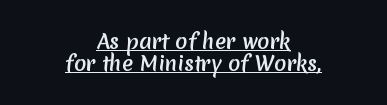
These lines are centered, leaving both edges ragged. Each line of the rendering has a horizontal stroke beneath the glyphs. Summary of vertical rhythm: compact, with narrow interline spacing. Glyph-to-glyph distance matches everyday printed text.
